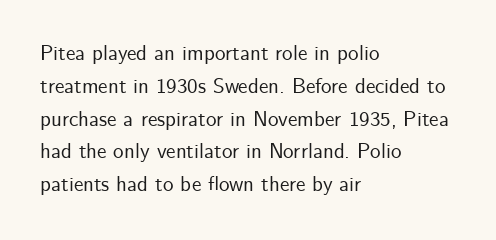
The image shows 21 px text type, upright; set left-aligned, normal line spacing (1.56x), normal letter spacing, not underlined.
